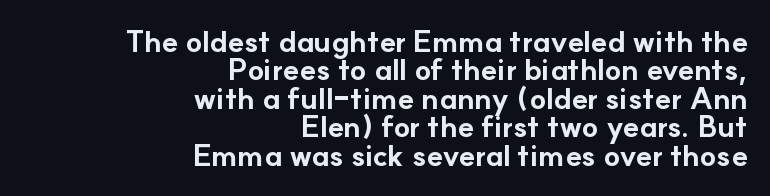
The image shows 30 px bold sans-serif type, upright; set right-aligned, tight line spacing (0.95x), normal letter spacing, not underlined; low stroke contrast and a small x-height.
